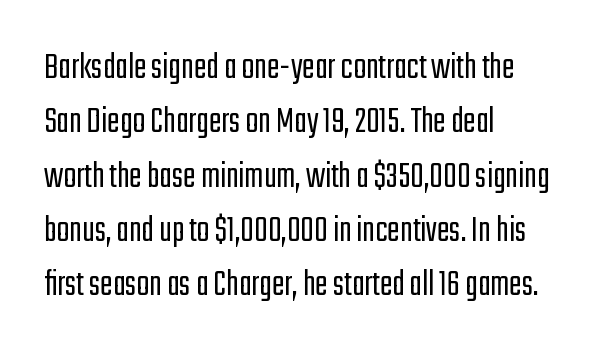
Q: Is the text bold? A: No.
Q: Is the text italic (slanted)? A: No, it is upright.
Q: Is the typeface a serif or a sans-serif typeface? A: Sans-serif.
Q: Is the text underlined? A: No.
Q: How is the paragraph aligned? A: Left-aligned.
Q: Is the spacing between letters normal or unusually wide? A: Normal.
Q: Is the spacing between lines tight, normal or loose? A: Normal.
Q: Width (condensed, normal, or wide)? A: Condensed.
Q: Stroke contrast? A: Low.
Q: x-height? A: Medium.
Q: Monospaced? A: No.
